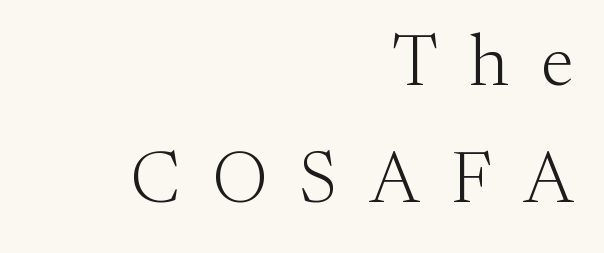
{"serif": "yes", "italic": "no", "bold": "no", "weight": "light", "width": "normal", "stroke_contrast": "medium", "x_height": "small", "monospaced": "no", "underline": "no", "align": "right", "line_spacing": "normal", "line_spacing_ratio": 1.6, "letter_spacing": "wide", "letter_spacing_em": 0.44, "glyph_px": 73}
